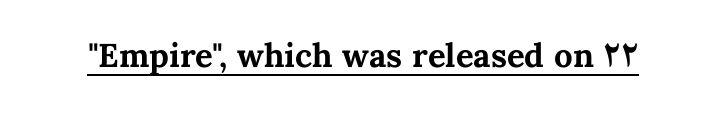
The sample has been set heavy, in full bold. The horizontal fit of the characters is conventional and even. The specimen includes a rule beneath the text block's lines. Posture: straight, roman, zero tilt. These lines are rendered in a variable-pitch font.
